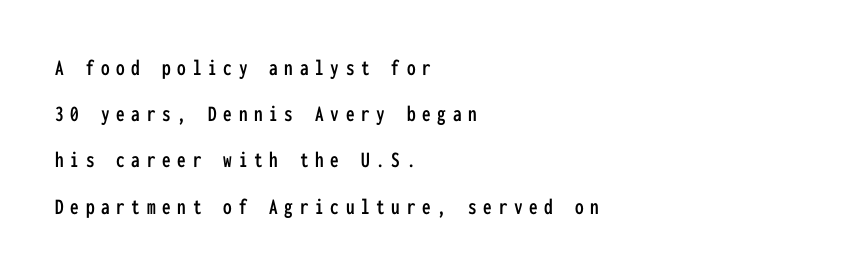
Q: Is the text italic (slanted)? A: No, it is upright.
Q: Is the text underlined? A: No.
Q: How is the paragraph aligned? A: Left-aligned.
Q: Is the spacing between letters normal or unusually wide? A: Unusually wide.
Q: Is the spacing between lines tight, normal or loose? A: Loose.
